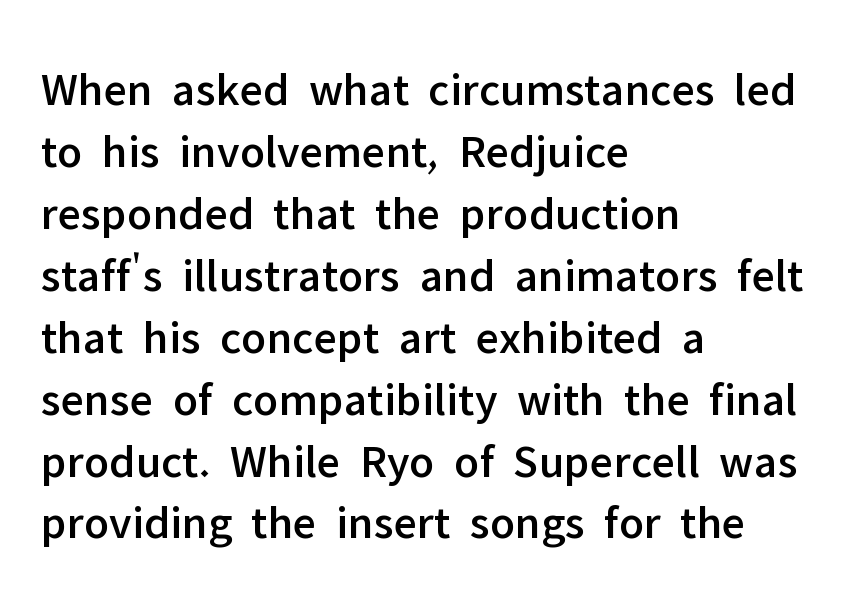
Q: Is the text italic (slanted)? A: No, it is upright.
Q: Is the typeface a serif or a sans-serif typeface? A: Sans-serif.
Q: Is the text underlined? A: No.
Q: How is the paragraph aligned? A: Left-aligned.
Q: Is the spacing between letters normal or unusually wide? A: Normal.
Q: Is the spacing between lines tight, normal or loose? A: Normal.
Q: Width (condensed, normal, or wide)? A: Normal.
Q: Stroke contrast? A: Low.
Q: x-height? A: Medium.
Q: Monospaced? A: No.
